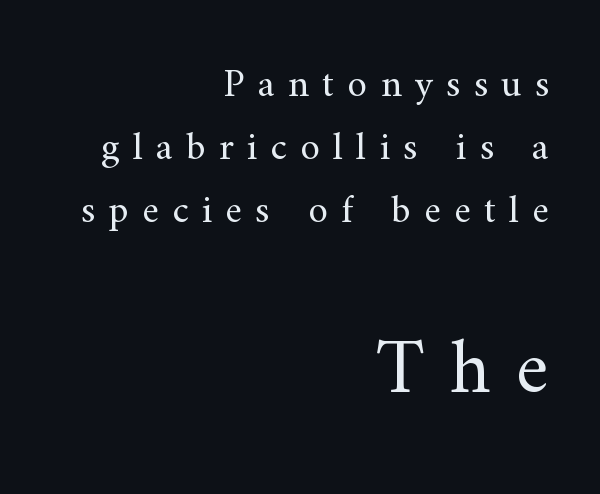
These lines were composed using upright roman letters. Stem width sits at or under what a default text font uses. Normally led — the rows are evenly, conventionally spaced. The emphasis by scale lands on block number two, below. Casual observation: everything's shoved over to the right. The glyphs in this specimen are seriffed.
